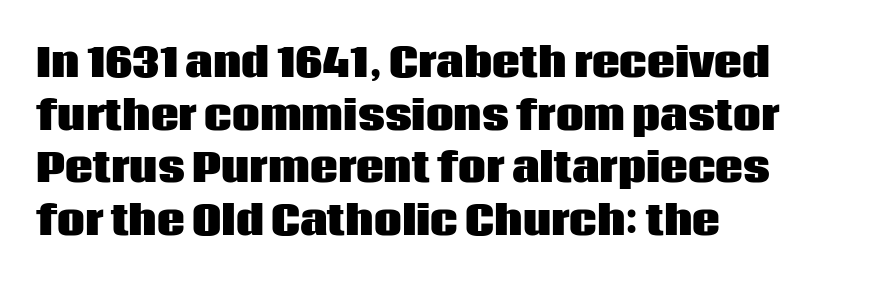
Q: Is the text bold? A: Yes.
Q: Is the text italic (slanted)? A: No, it is upright.
Q: Is the typeface a serif or a sans-serif typeface? A: Sans-serif.
Q: Is the text underlined? A: No.
Q: How is the paragraph aligned? A: Left-aligned.
Q: Is the spacing between letters normal or unusually wide? A: Normal.
Q: Is the spacing between lines tight, normal or loose? A: Normal.
Q: Width (condensed, normal, or wide)? A: Normal.
Q: Stroke contrast? A: Low.
Q: x-height? A: Large.
Q: Monospaced? A: No.
